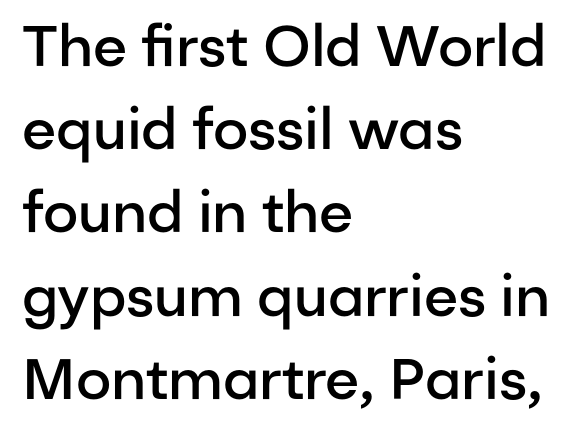
The image shows 57 px semibold sans-serif type, upright; set left-aligned, normal line spacing (1.46x), normal letter spacing, not underlined; low stroke contrast and a medium x-height.
